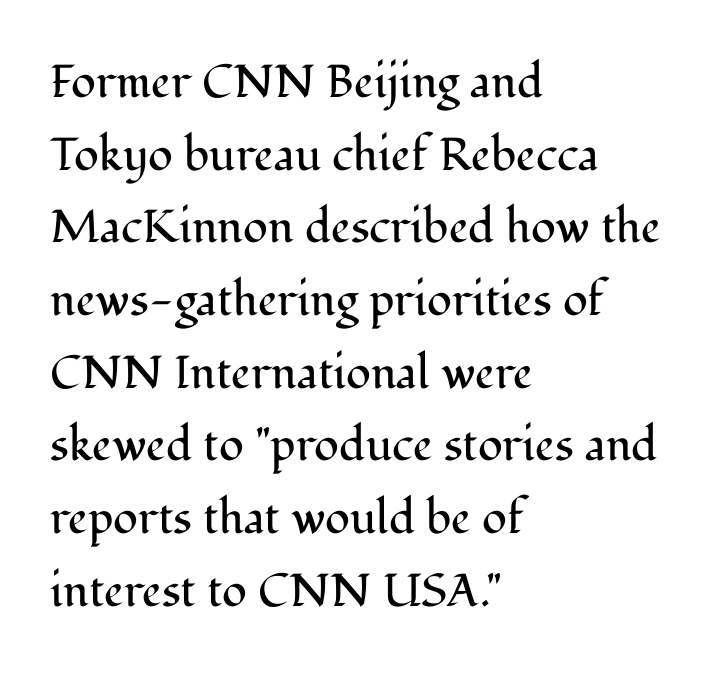
What kind of face is this? One with serifs. How would I describe the line gaps? Plain and ordinary. Bare-footed words on every line. The letters look calm and open, with moderate or lighter stems. The passage is arranged the way most books set body copy — flush left.
